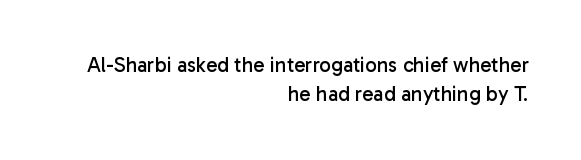
The image shows 21 px text type, upright; set right-aligned, normal line spacing (1.39x), normal letter spacing, not underlined.
